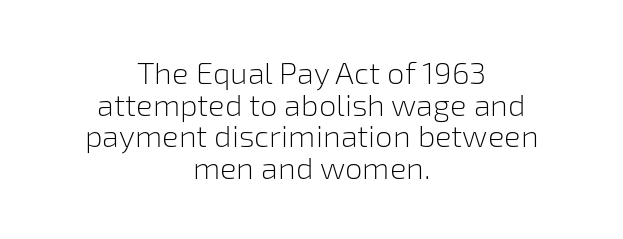
{"serif": "no", "italic": "no", "bold": "no", "weight": "light", "width": "normal", "stroke_contrast": "low", "x_height": "medium", "monospaced": "no", "underline": "no", "align": "center", "line_spacing": "tight", "line_spacing_ratio": 1.02, "letter_spacing": "normal", "letter_spacing_em": 0.0, "glyph_px": 31}
